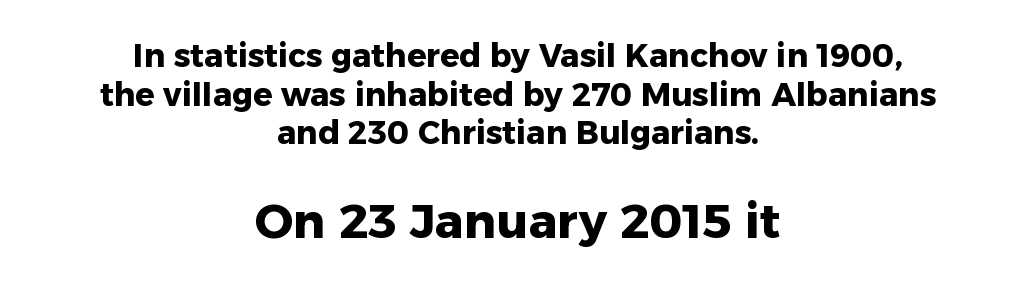
Q: Is the text bold? A: Yes.
Q: Is the text italic (slanted)? A: No, it is upright.
Q: Is the typeface a serif or a sans-serif typeface? A: Sans-serif.
Q: Is the text underlined? A: No.
Q: How is the paragraph aligned? A: Centered.
Q: Is the spacing between letters normal or unusually wide? A: Normal.
Q: Which block of text is set in a larger size, the first (top) or the second (bottom)? A: The second (bottom) one.
Q: Width (condensed, normal, or wide)? A: Normal.
Q: Stroke contrast? A: Low.
Q: x-height? A: Medium.
Q: Monospaced? A: No.
